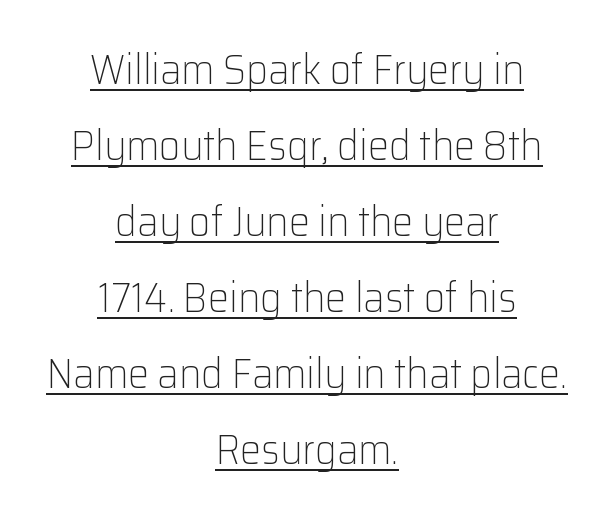
Q: Is the text bold? A: No.
Q: Is the text italic (slanted)? A: No, it is upright.
Q: Is the typeface a serif or a sans-serif typeface? A: Sans-serif.
Q: Is the text underlined? A: Yes.
Q: How is the paragraph aligned? A: Centered.
Q: Is the spacing between letters normal or unusually wide? A: Normal.
Q: Width (condensed, normal, or wide)? A: Normal.
Q: Stroke contrast? A: Low.
Q: x-height? A: Medium.
Q: Monospaced? A: No.
